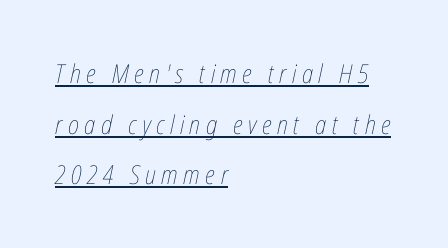
{"italic": "yes", "lean": "right", "slant_degrees": 12, "bold": "no", "underline": "yes", "align": "left", "line_spacing": "loose", "line_spacing_ratio": 1.95, "letter_spacing": "wide", "letter_spacing_em": 0.21, "glyph_px": 26}
